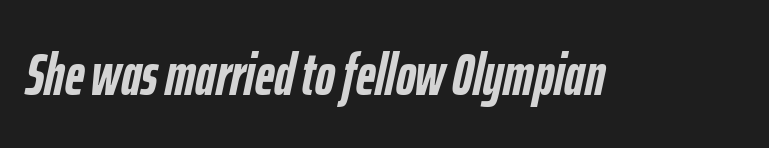
Q: Is the text bold? A: Yes.
Q: Is the text italic (slanted)? A: Yes, it leans right by about 12 degrees.
Q: Is the text underlined? A: No.
Q: Is the spacing between letters normal or unusually wide? A: Normal.
Q: Width (condensed, normal, or wide)? A: Condensed.
Q: Stroke contrast? A: Low.
Q: x-height? A: Medium.
Q: Monospaced? A: No.
